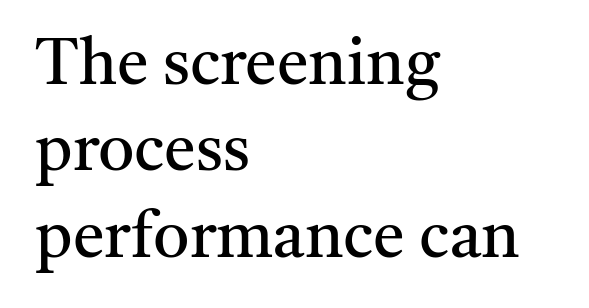
Q: Is the text bold? A: No.
Q: Is the text italic (slanted)? A: No, it is upright.
Q: Is the typeface a serif or a sans-serif typeface? A: Serif.
Q: Is the text underlined? A: No.
Q: How is the paragraph aligned? A: Left-aligned.
Q: Is the spacing between letters normal or unusually wide? A: Normal.
Q: Is the spacing between lines tight, normal or loose? A: Normal.
Q: Width (condensed, normal, or wide)? A: Normal.
Q: Stroke contrast? A: Medium.
Q: x-height? A: Medium.
Q: Monospaced? A: No.
